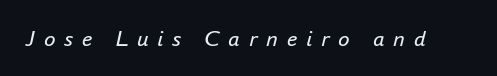
Designer's note — italics engaged. Unbolded letterforms with no extra heft. The rendering inserts visible extra space after every character. No word sits above an underline.
